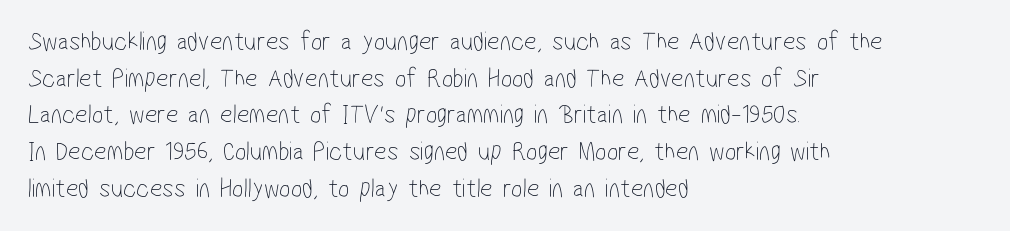
The image shows 27 px text type; set left-aligned, normal line spacing (1.36x), normal letter spacing, not underlined.
